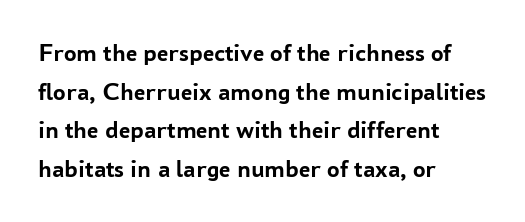
Q: Is the text bold? A: Yes.
Q: Is the text italic (slanted)? A: No, it is upright.
Q: Is the text underlined? A: No.
Q: How is the paragraph aligned? A: Left-aligned.
Q: Is the spacing between letters normal or unusually wide? A: Normal.
Q: Is the spacing between lines tight, normal or loose? A: Normal.
